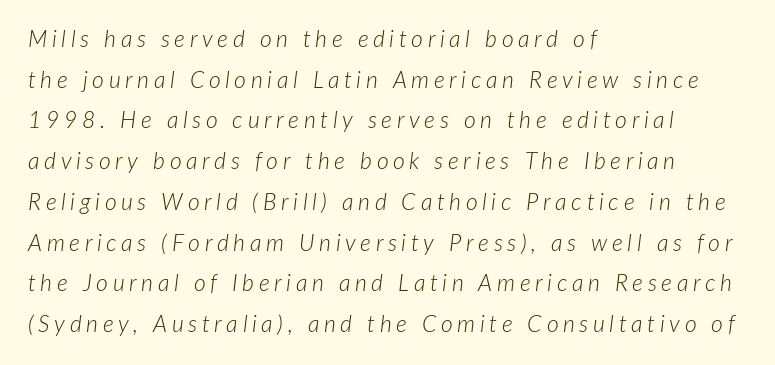
{"italic": "yes", "lean": "right", "slant_degrees": 7, "bold": "no", "underline": "no", "align": "left", "line_spacing_ratio": 1.77, "letter_spacing": "wide", "letter_spacing_em": 0.2, "glyph_px": 23}
